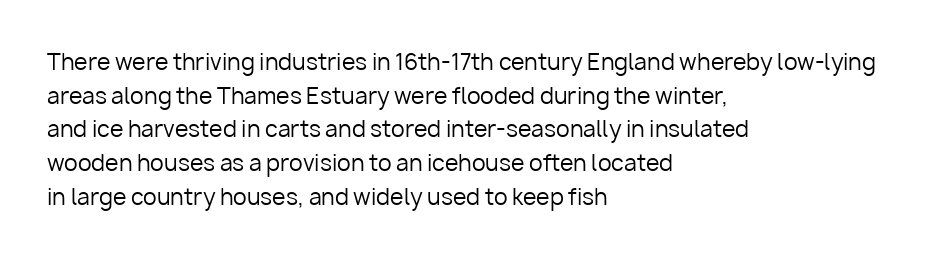
Unbolded letterforms with no extra heft. The letterforms sit shoulder to shoulder at normal distance. Line spacing here is normal. Glance below the letters and you will spot only blank space. Visually the block forms a straight wall on the left and a jagged coastline on the right.
